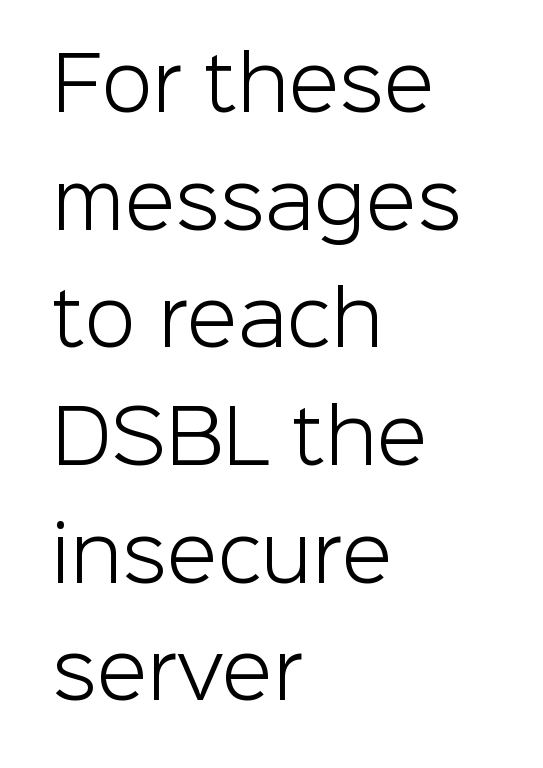
Q: Is the text bold? A: No.
Q: Is the text italic (slanted)? A: No, it is upright.
Q: Is the typeface a serif or a sans-serif typeface? A: Sans-serif.
Q: Is the text underlined? A: No.
Q: How is the paragraph aligned? A: Left-aligned.
Q: Is the spacing between letters normal or unusually wide? A: Normal.
Q: Is the spacing between lines tight, normal or loose? A: Normal.
Q: Width (condensed, normal, or wide)? A: Normal.
Q: Stroke contrast? A: Low.
Q: x-height? A: Medium.
Q: Monospaced? A: No.
